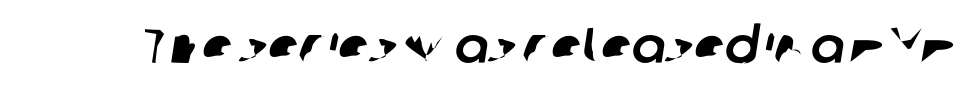
The image shows 50 px sans-serif type; set normal letter spacing, not underlined; low stroke contrast and a medium x-height.
